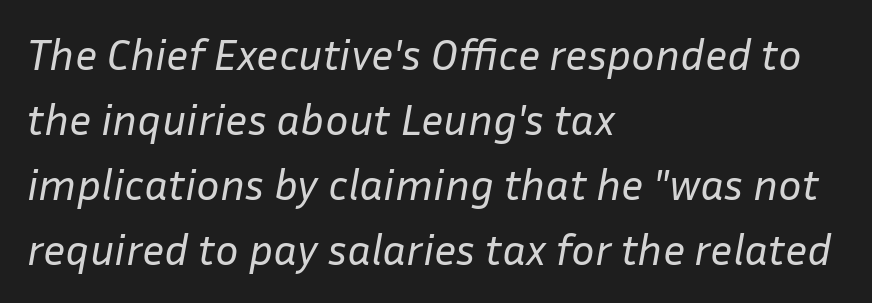
The image shows 44 px regular-weight type, italic (leaning right); set left-aligned, normal line spacing (1.48x), normal letter spacing, not underlined; low stroke contrast and a medium x-height.
